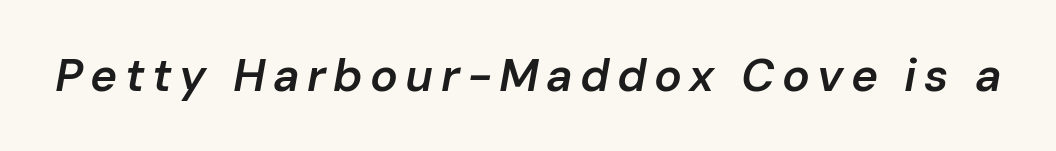
The glyphs look as if they've been sheared to an angle. The face used here is proportionally spaced, like ordinary book or web type. Decoration check: the copy has no underline. How heavy is the stroke? Medium-heavy — a semibold, shy of bold.
